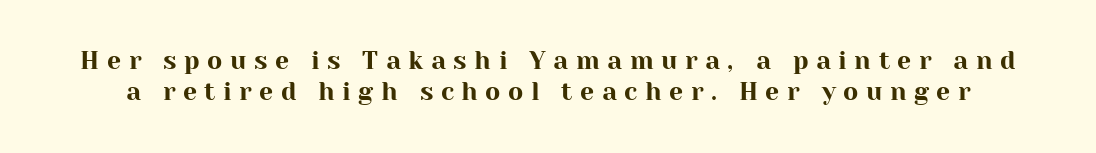
No word sits above an underline. Leading matches the norm, producing a regular column. This is roman type, the default non-slanted kind. Caption: expanded tracking, letters set apart.
